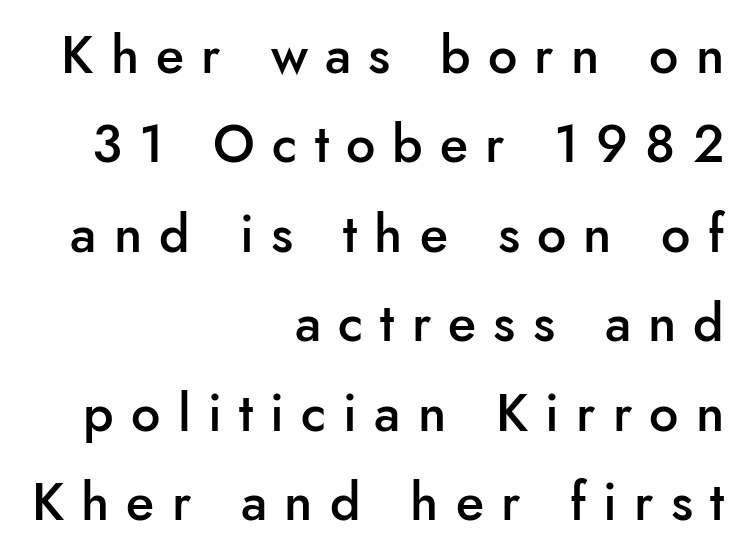
The image shows 52 px semibold sans-serif type, upright; set right-aligned, line spacing 1.72x, unusually wide letter spacing (+0.33 em), not underlined; low stroke contrast and a small x-height.
